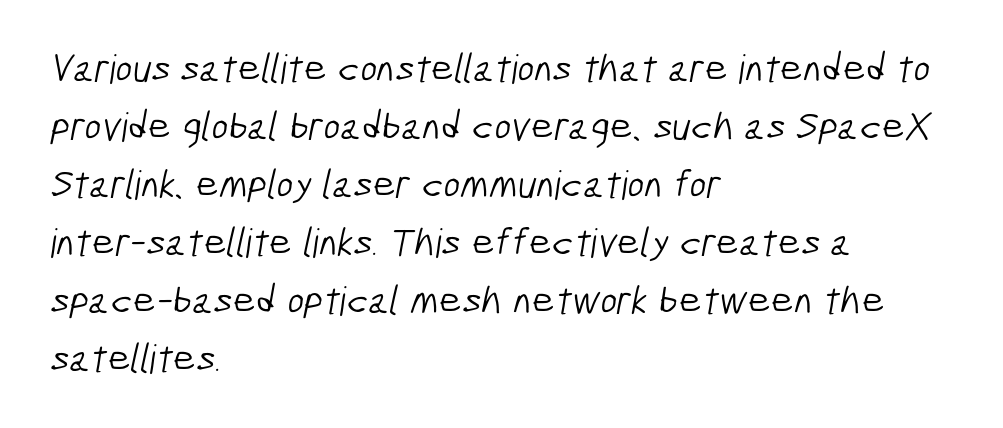
The image shows 40 px light, condensed sans-serif type; set left-aligned, normal line spacing (1.45x), normal letter spacing, not underlined; low stroke contrast and a medium x-height.
